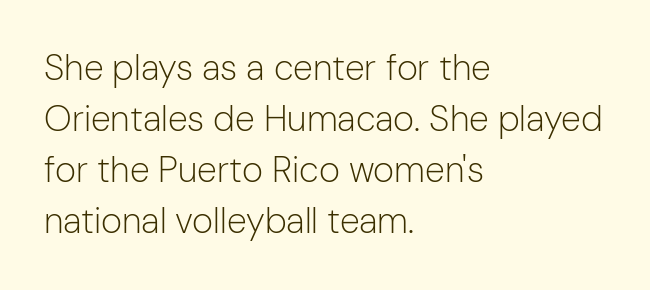
The image shows 36 px light sans-serif type, upright; set left-aligned, normal line spacing (1.42x), normal letter spacing, not underlined; low stroke contrast and a medium x-height.
